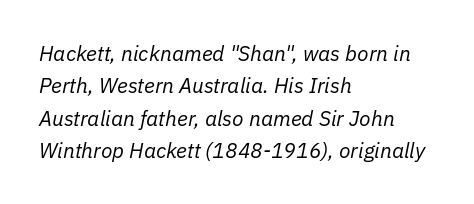
Between one letter and the next there's only the usual sliver of space. The letters are slanted; this is an italic face. Vertically, the passage feels balanced, rows spaced as you'd expect. The passage is arranged the way most books set body copy — flush left. Vertical stems look standard width or narrower in stroke.
